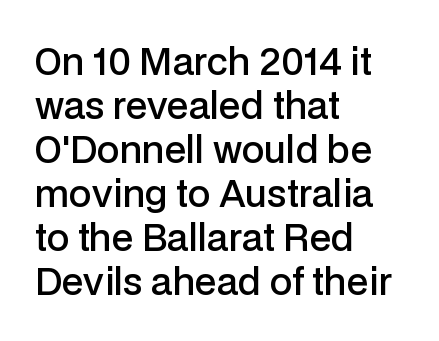
{"serif": "no", "italic": "no", "bold": "semi", "weight": "semibold", "width": "normal", "stroke_contrast": "low", "x_height": "medium", "monospaced": "no", "underline": "no", "align": "left", "line_spacing_ratio": 1.22, "letter_spacing": "normal", "letter_spacing_em": 0.0, "glyph_px": 36}
